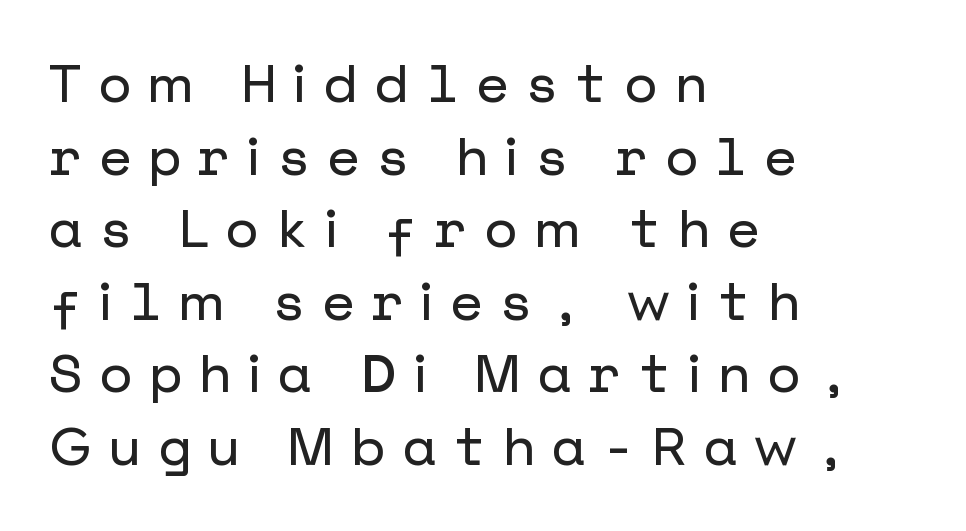
Whoever set this chose a conventional vertical rhythm. The specimen omits any rule beneath the text block's lines. Leftover space on each line is placed entirely after the last word. The font's upright variant was chosen for this text. A typesetter would call this heavily tracked-out type. Look at the bottom of the vertical strokes: they stop flat, with no serifs.
